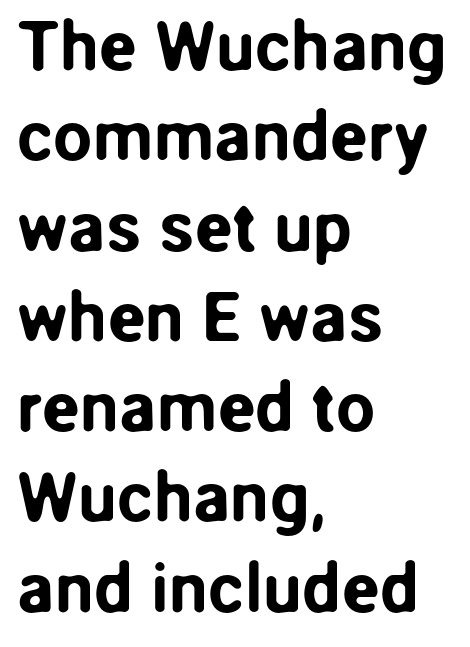
Q: Is the text italic (slanted)? A: No, it is upright.
Q: Is the typeface a serif or a sans-serif typeface? A: Sans-serif.
Q: Is the text underlined? A: No.
Q: How is the paragraph aligned? A: Left-aligned.
Q: Is the spacing between letters normal or unusually wide? A: Normal.
Q: Is the spacing between lines tight, normal or loose? A: Normal.
Q: Width (condensed, normal, or wide)? A: Normal.
Q: Stroke contrast? A: Low.
Q: x-height? A: Medium.
Q: Monospaced? A: No.
